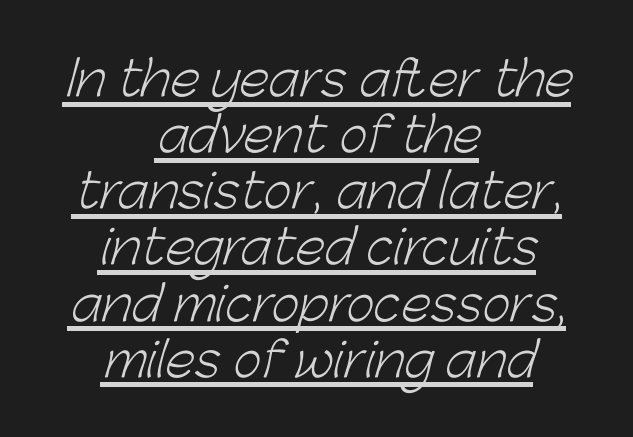
The image shows 48 px light sans-serif type; set centered, line spacing 1.17x, normal letter spacing, underlined; low stroke contrast and a medium x-height.
